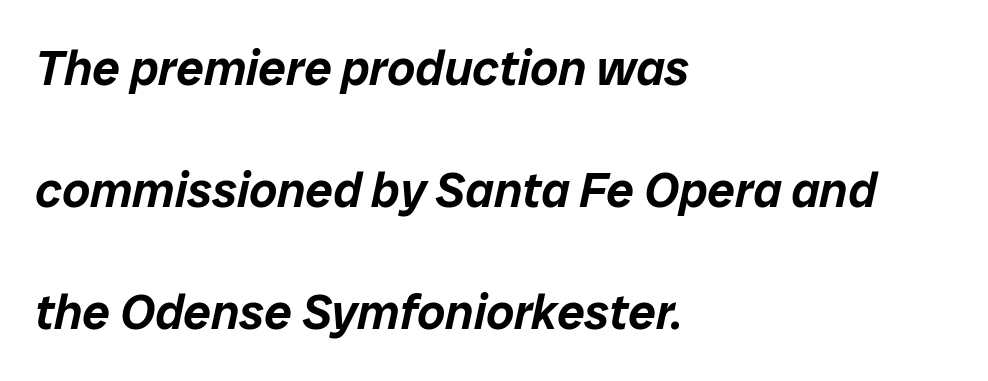
{"italic": "yes", "lean": "right", "slant_degrees": 12, "width": "normal", "stroke_contrast": "low", "x_height": "medium", "monospaced": "no", "underline": "no", "align": "left", "line_spacing": "loose", "line_spacing_ratio": 2.49, "letter_spacing": "normal", "letter_spacing_em": 0.0, "glyph_px": 49}
